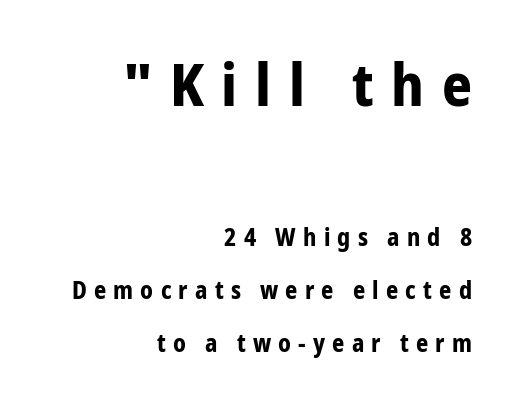
{"serif": "no", "italic": "no", "bold": "yes", "weight": "bold", "width": "condensed", "stroke_contrast": "low", "x_height": "medium", "monospaced": "no", "underline": "no", "align": "right", "line_spacing": "loose", "line_spacing_ratio": 2.2, "letter_spacing": "wide", "letter_spacing_em": 0.3, "larger_block": "first", "size_ratio": 2.46, "glyph_px": 59}
